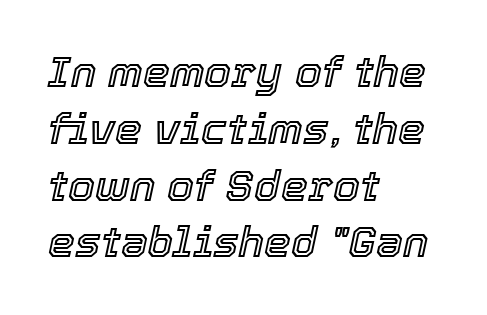
Note the varied advance widths — an 'i' is clearly narrower than an 'm'. The line texture is even and compact thanks to regular tracking. The specimen omits any rule beneath the text block's lines. Regular leading. Designer's note — italics engaged. The paragraph shown leans on its left margin.
